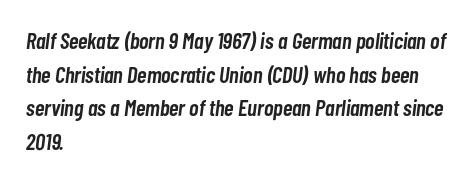
{"italic": "yes", "lean": "right", "slant_degrees": 7, "bold": "semi", "underline": "no", "align": "left", "line_spacing": "normal", "line_spacing_ratio": 1.46, "letter_spacing": "normal", "letter_spacing_em": 0.0, "glyph_px": 23}
